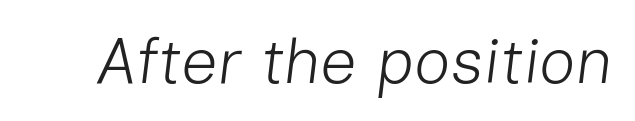
Just letters on the line, the space beneath them empty. Quick note: italic. Here the designer chose a conventional face with non-uniform glyph widths. Stem width sits at or under what a default text font uses. The type is set solid horizontally, with unmodified tracking.
